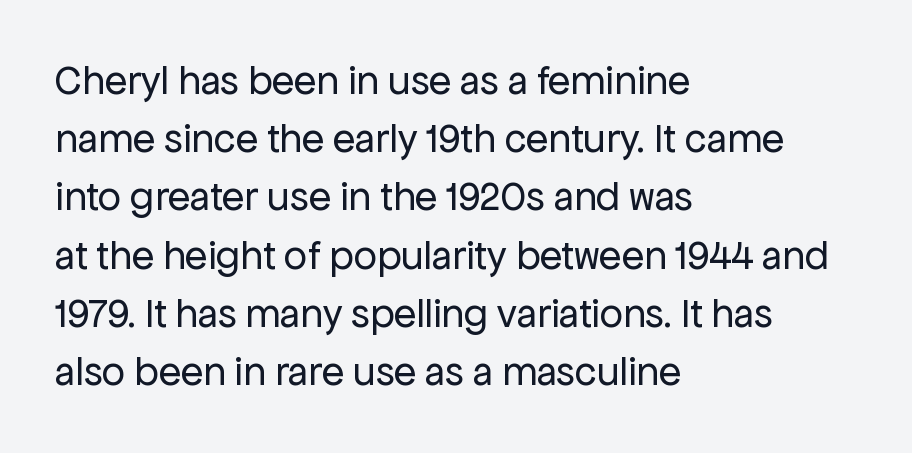
The image shows 41 px regular-weight sans-serif type, upright; set left-aligned, normal line spacing (1.42x), normal letter spacing, not underlined; low stroke contrast and a medium x-height.
